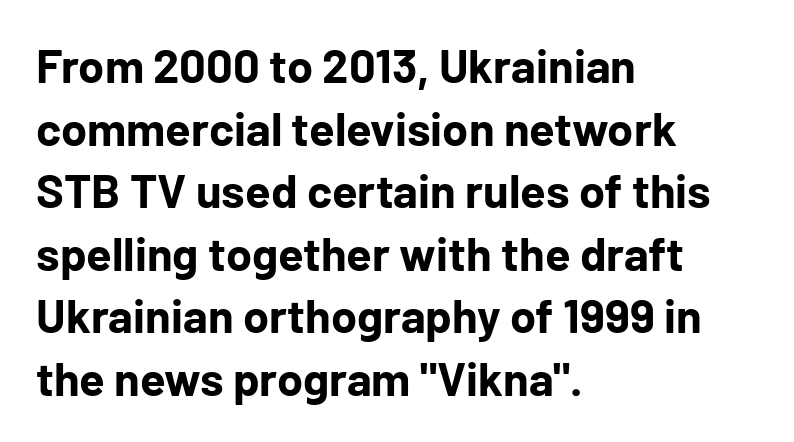
Looks like regular typesetting: each glyph gets only the width it needs. Do the letters lean? They stand straight. The type is set solid horizontally, with unmodified tracking. Chunky letters — that's bold for sure.
